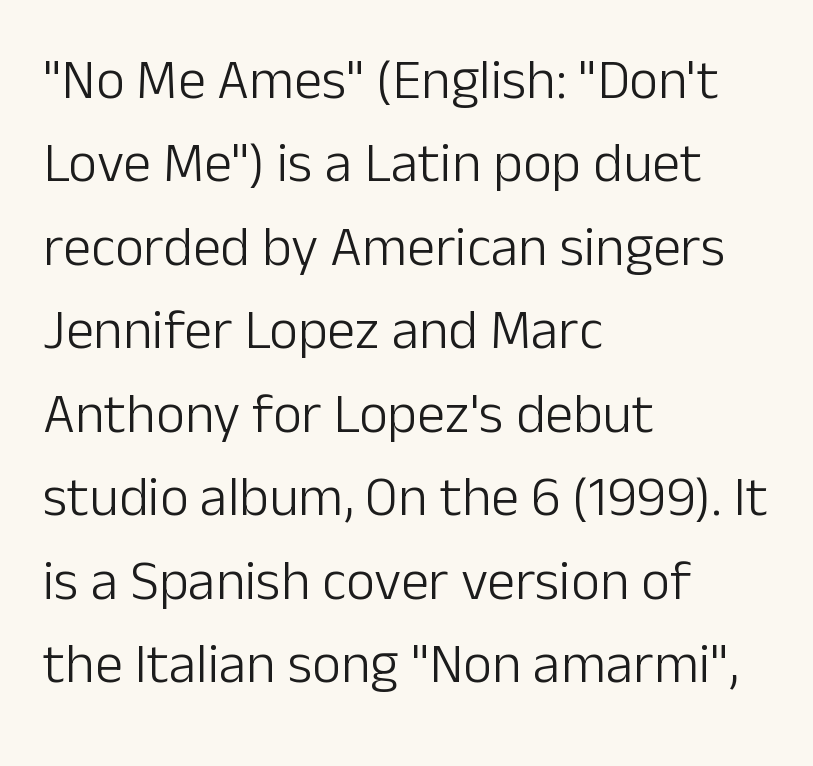
The horizontal fit of the characters is conventional and even. Decoration check: the copy has no underline. You could not count columns in this text — the font is proportionally spaced. Compared with a typical body face, this is equally light or lighter still. Does the copy run flush right? No — it runs flush left. Look at the bottom of the vertical strokes: they stop flat, with no serifs.
